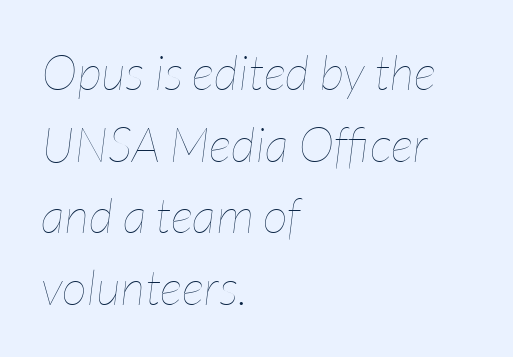
Q: Is the text bold? A: No.
Q: Is the text italic (slanted)? A: Yes, it leans right by about 7 degrees.
Q: Is the text underlined? A: No.
Q: How is the paragraph aligned? A: Left-aligned.
Q: Is the spacing between letters normal or unusually wide? A: Normal.
Q: Is the spacing between lines tight, normal or loose? A: Normal.
Q: Width (condensed, normal, or wide)? A: Condensed.
Q: Stroke contrast? A: Low.
Q: x-height? A: Medium.
Q: Monospaced? A: No.
